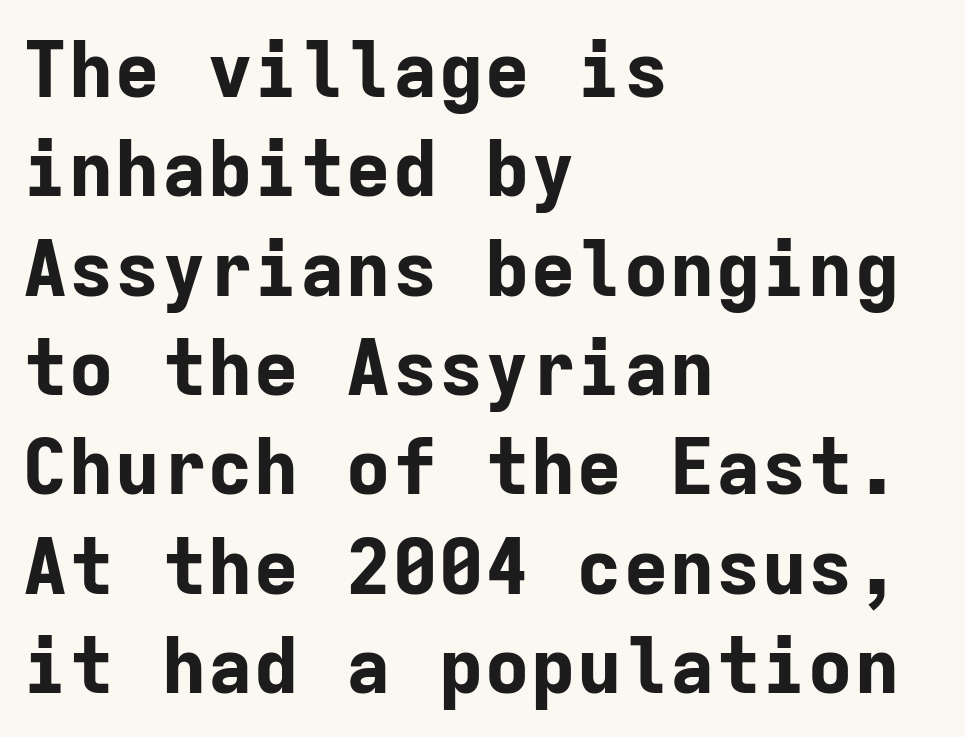
A roman cut, with each character standing at attention. The typeface chosen for these lines omits serifs. You could call the tracking neutral — neither tight nor loose. Compared with a centered layout, this one pins lines to the left instead. In terms of weight, the rendering is a true, heavy bold. Every character here occupies the same horizontal width, giving the sample a typewriter-like rhythm.
